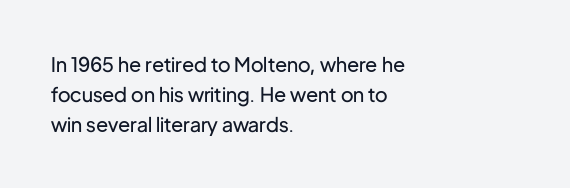
Rule under the text: the space is simply empty. Upright lettering throughout. This rendering leaves character spacing at its baseline value. If you drew a ruler down the left edge, every line would touch it. Is there much room between lines? A standard amount, neither cramped nor airy. This reads as an unemphasized weight, regular at the heaviest.
